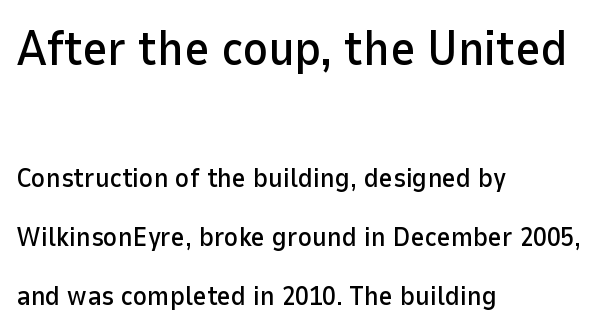
The typeface chosen for these lines omits serifs. One glance says open: line gaps are wider than usual. No extra tracking has been applied to these lines. A roman cut, with each character standing at attention. The block sitting higher on the canvas is the one with enlarged characters.
